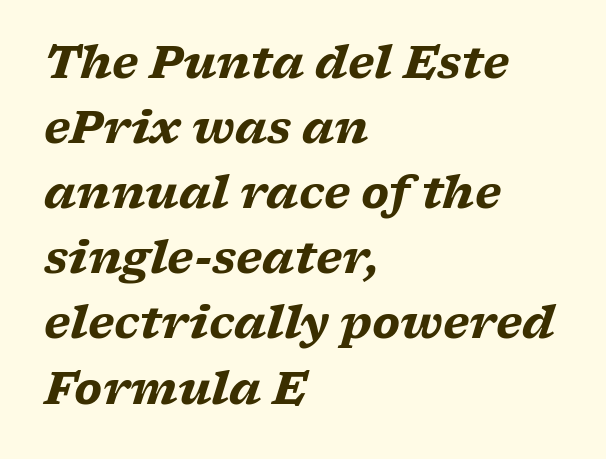
{"serif": "yes", "italic": "yes", "lean": "right", "slant_degrees": 17, "bold": "yes", "weight": "heavy", "width": "wide", "stroke_contrast": "low", "x_height": "medium", "monospaced": "no", "underline": "no", "align": "left", "line_spacing": "normal", "line_spacing_ratio": 1.48, "letter_spacing": "normal", "letter_spacing_em": 0.0, "glyph_px": 44}
